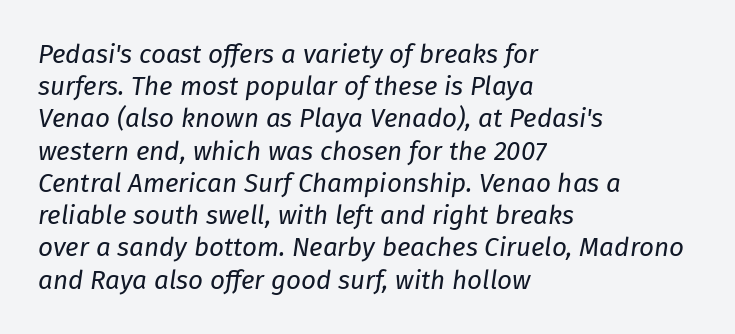
Weight: in the light-to-regular range. This rendering uses left alignment, leaving the right contour irregular. In terms of letterspacing, this is plain default setting. Quick note: italic. The baseline area is clear.
